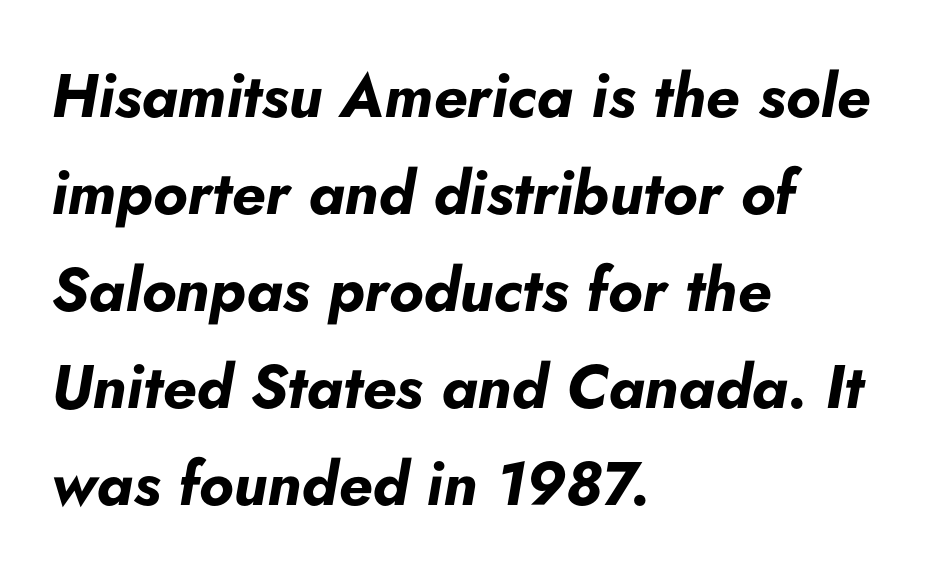
{"italic": "yes", "lean": "right", "slant_degrees": 5, "bold": "yes", "weight": "bold", "width": "normal", "stroke_contrast": "low", "x_height": "small", "monospaced": "no", "underline": "no", "align": "left", "line_spacing": "normal", "line_spacing_ratio": 1.59, "letter_spacing": "normal", "letter_spacing_em": 0.0, "glyph_px": 61}
